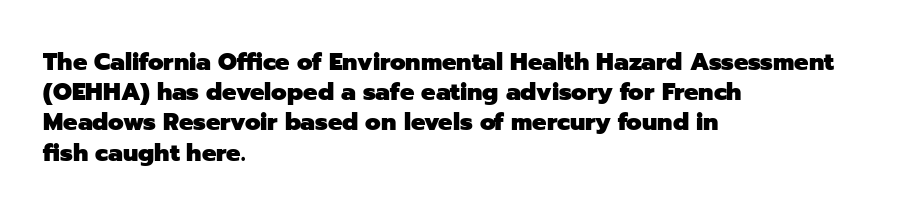
The ragged edge is on the right, which tells us the setting is flush left. The space beneath each line is pristine and unruled. This rendering leaves character spacing at its baseline value. The passage shown stacks its lines at a standard gap. Italic? Not at all — the glyphs are vertical. Emphasis by weight is at full strength: bold.
